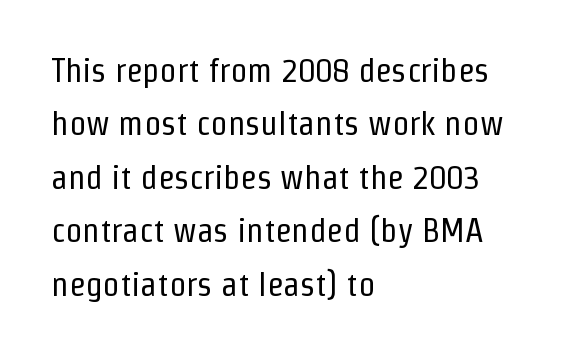
The image shows 34 px regular-weight, condensed sans-serif type, upright; set left-aligned, normal line spacing (1.57x), normal letter spacing, not underlined; low stroke contrast and a medium x-height.
